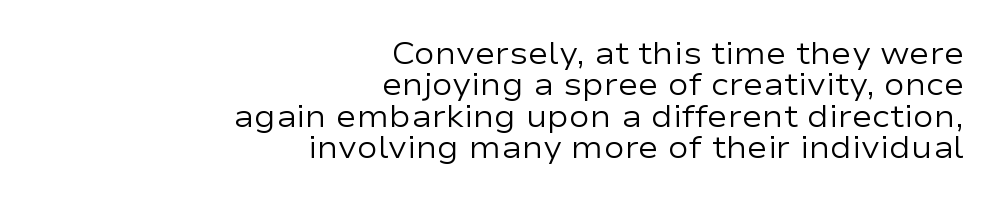
The image shows 31 px regular-weight, wide sans-serif type, upright; set right-aligned, tight line spacing (1.01x), normal letter spacing, not underlined; low stroke contrast and a medium x-height.
